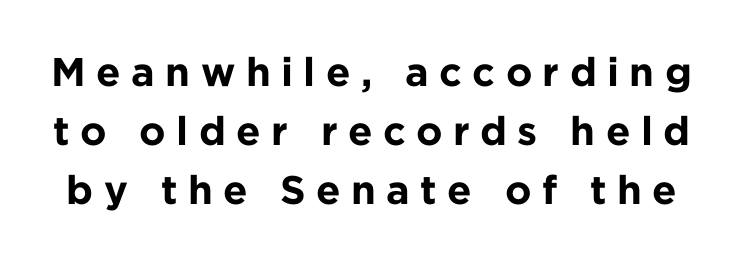
Q: Is the text bold? A: Yes.
Q: Is the text italic (slanted)? A: No, it is upright.
Q: Is the typeface a serif or a sans-serif typeface? A: Sans-serif.
Q: Is the text underlined? A: No.
Q: Is the spacing between letters normal or unusually wide? A: Unusually wide.
Q: Is the spacing between lines tight, normal or loose? A: Normal.
Q: Width (condensed, normal, or wide)? A: Normal.
Q: Stroke contrast? A: Low.
Q: x-height? A: Medium.
Q: Monospaced? A: No.
